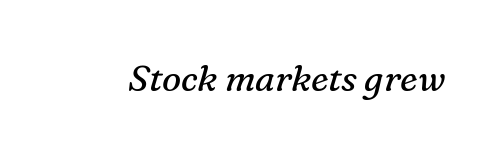
These lines were composed using italics. Counters stay open thanks to moderate or lighter strokes. Glance below the letters and you will spot only blank space. Little horizontal feet cap the strokes, marking this as serif type. Default kerning and tracking; the words read as compact shapes.
